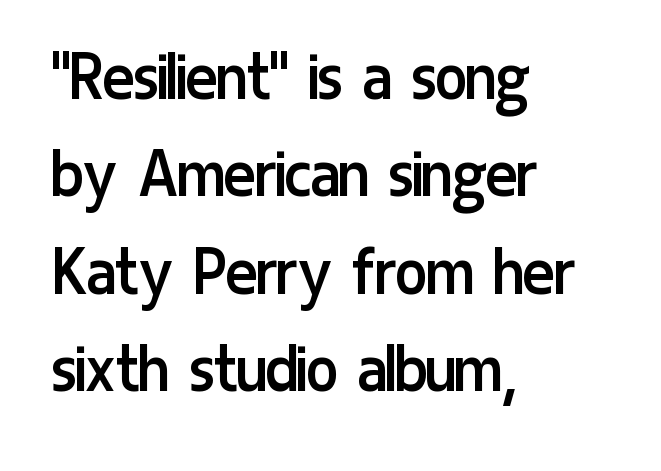
{"serif": "no", "italic": "no", "bold": "no", "weight": "regular", "width": "condensed", "stroke_contrast": "low", "x_height": "medium", "monospaced": "no", "underline": "no", "align": "left", "line_spacing": "normal", "line_spacing_ratio": 1.3, "letter_spacing": "normal", "letter_spacing_em": 0.0, "glyph_px": 75}
